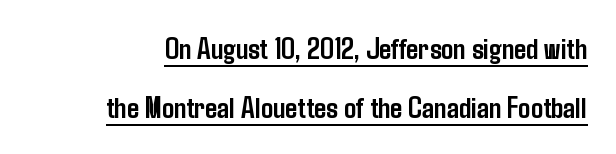
Q: Is the text bold? A: Yes.
Q: Is the text italic (slanted)? A: No, it is upright.
Q: Is the typeface a serif or a sans-serif typeface? A: Sans-serif.
Q: Is the text underlined? A: Yes.
Q: Is the spacing between letters normal or unusually wide? A: Normal.
Q: Is the spacing between lines tight, normal or loose? A: Loose.
Q: Width (condensed, normal, or wide)? A: Condensed.
Q: Stroke contrast? A: Low.
Q: x-height? A: Medium.
Q: Monospaced? A: No.
